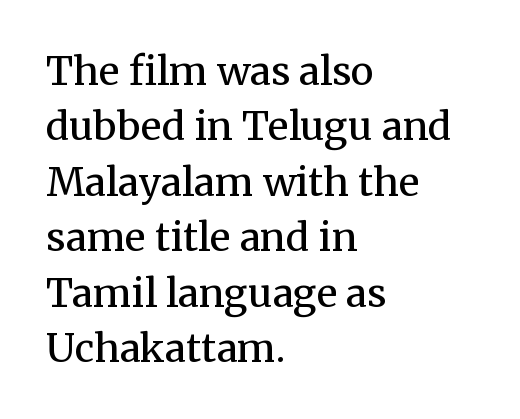
The image shows 39 px regular-weight serif type, upright; set left-aligned, normal line spacing (1.42x), normal letter spacing, not underlined; medium stroke contrast and a medium x-height.
